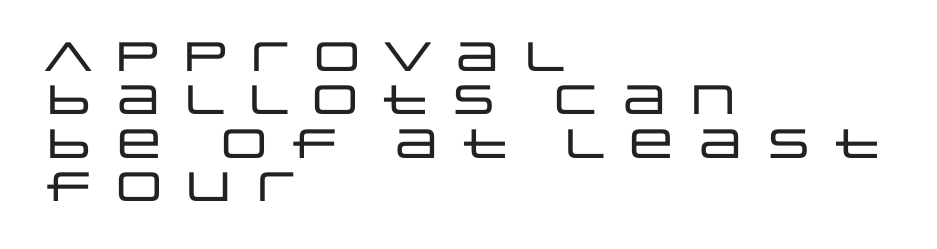
Q: Is the text italic (slanted)? A: No, it is upright.
Q: Is the typeface a serif or a sans-serif typeface? A: Sans-serif.
Q: Is the text underlined? A: No.
Q: How is the paragraph aligned? A: Left-aligned.
Q: Is the spacing between letters normal or unusually wide? A: Unusually wide.
Q: Is the spacing between lines tight, normal or loose? A: Tight.
Q: Width (condensed, normal, or wide)? A: Wide.
Q: Stroke contrast? A: Low.
Q: x-height? A: Large.
Q: Monospaced? A: No.
